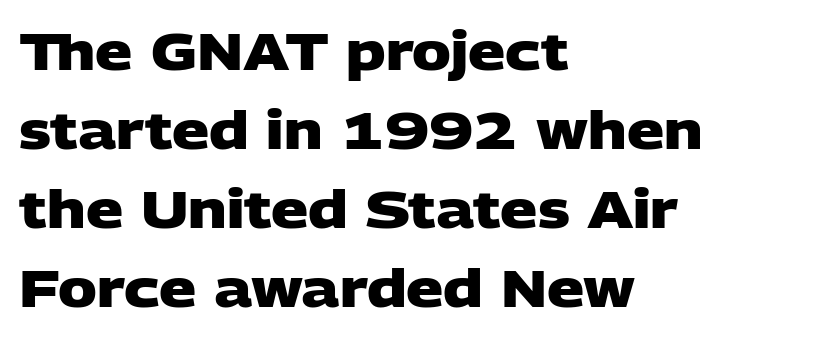
Q: Is the text bold? A: Yes.
Q: Is the typeface a serif or a sans-serif typeface? A: Sans-serif.
Q: Is the text underlined? A: No.
Q: How is the paragraph aligned? A: Left-aligned.
Q: Is the spacing between letters normal or unusually wide? A: Normal.
Q: Is the spacing between lines tight, normal or loose? A: Normal.
Q: Width (condensed, normal, or wide)? A: Wide.
Q: Stroke contrast? A: Low.
Q: x-height? A: Large.
Q: Monospaced? A: No.
